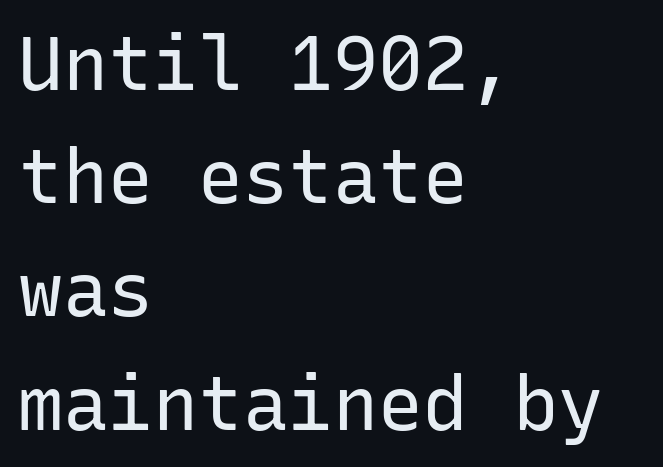
Each new line begins a customary step beneath the previous one. The face used here is monospaced, like something from a code editor. Summary of weight: not heavy and not bold. Nope, not italic — everything's standing straight. This rendering uses left alignment, leaving the right contour irregular.
